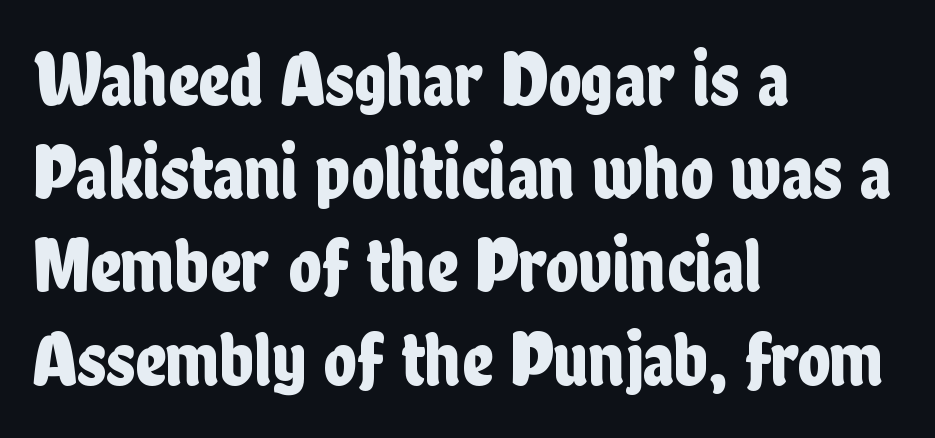
{"serif": "no", "italic": "no", "width": "condensed", "stroke_contrast": "low", "x_height": "medium", "monospaced": "no", "underline": "no", "align": "left", "line_spacing_ratio": 1.21, "letter_spacing": "normal", "letter_spacing_em": 0.0, "glyph_px": 77}
